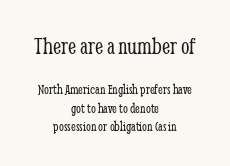
{"italic": "no", "bold": "no", "underline": "no", "align": "center", "line_spacing": "normal", "line_spacing_ratio": 1.3, "letter_spacing": "normal", "letter_spacing_em": 0.0, "larger_block": "first", "size_ratio": 1.71, "glyph_px": 24}
